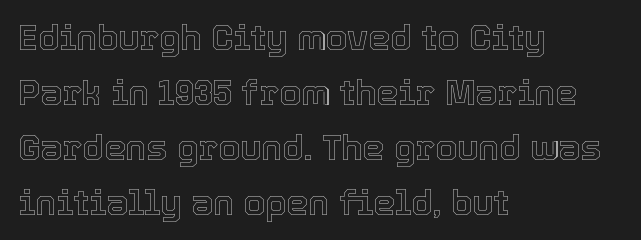
Plain, unruled lines of type. Evenly set lines give the paragraph a standard silhouette. Glyph-to-glyph distance matches everyday printed text. Leftover space on each line is placed entirely after the last word. The letters advance in unequal steps, a hallmark of proportional type. When letters stand straight like this, we call the style roman or upright.
